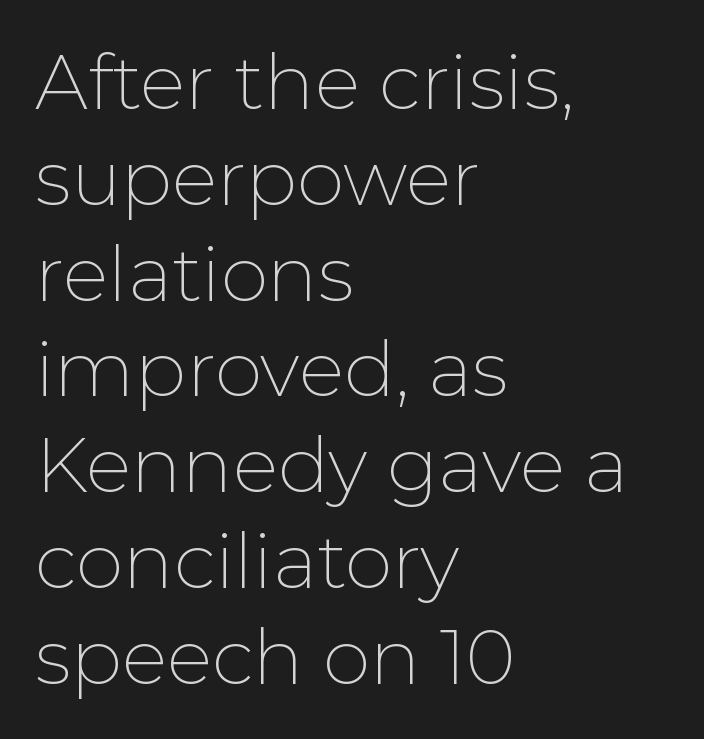
The image shows 76 px thin sans-serif type, upright; set left-aligned, normal line spacing (1.26x), normal letter spacing, not underlined; low stroke contrast and a medium x-height.
